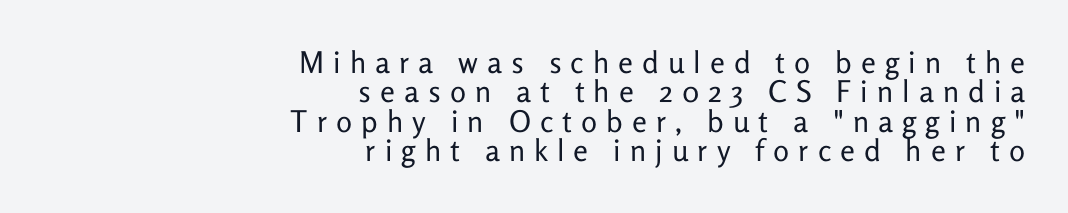
{"serif": "no", "italic": "no", "bold": "no", "weight": "regular", "width": "normal", "stroke_contrast": "low", "x_height": "medium", "monospaced": "no", "underline": "no", "align": "right", "line_spacing": "tight", "line_spacing_ratio": 0.98, "letter_spacing": "wide", "letter_spacing_em": 0.3, "glyph_px": 30}
